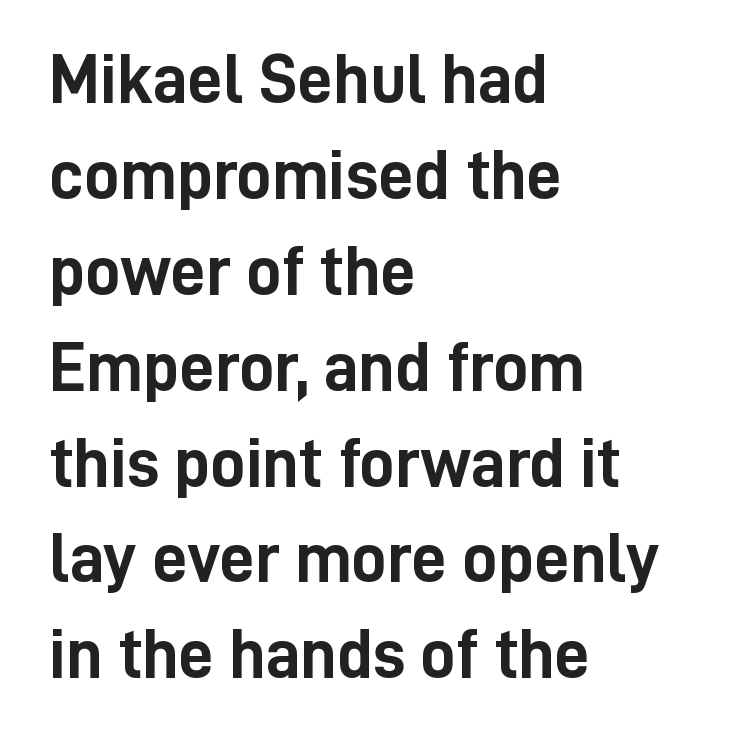
{"serif": "no", "italic": "no", "bold": "yes", "weight": "semibold", "width": "condensed", "stroke_contrast": "low", "x_height": "medium", "monospaced": "no", "underline": "no", "align": "left", "line_spacing": "normal", "line_spacing_ratio": 1.37, "letter_spacing": "normal", "letter_spacing_em": 0.0, "glyph_px": 70}
